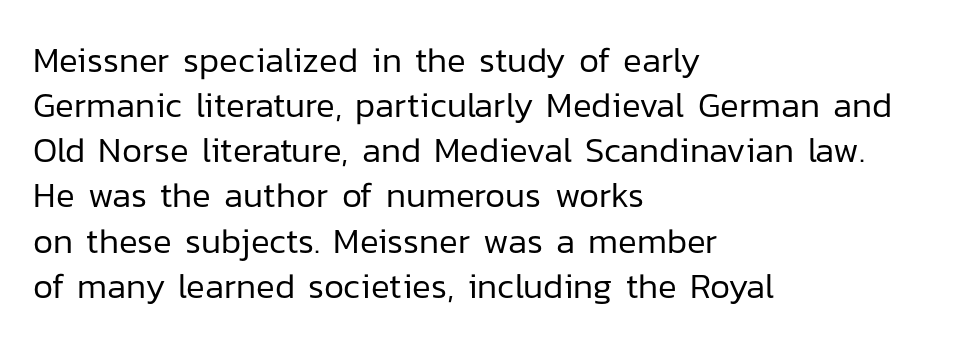
The image shows 35 px regular-weight sans-serif type, upright; set left-aligned, normal line spacing (1.29x), normal letter spacing, not underlined; low stroke contrast and a medium x-height.
